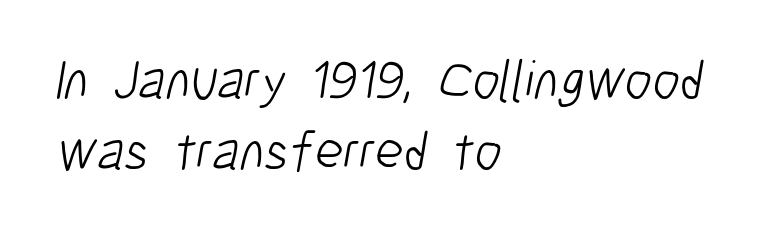
Classification — sans serif. A light-to-regular cut is what we see here. The ragged edge is on the right, which tells us the setting is flush left. Tracking value appears to be zero — textbook default spacing. The designer left line spacing at the default. The letters advance in unequal steps, a hallmark of proportional type.
